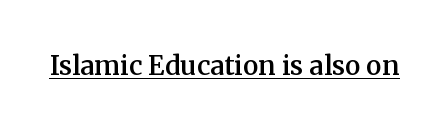
Q: Is the text bold? A: Semi-bold.
Q: Is the text italic (slanted)? A: No, it is upright.
Q: Is the text underlined? A: Yes.
Q: Is the spacing between letters normal or unusually wide? A: Normal.
